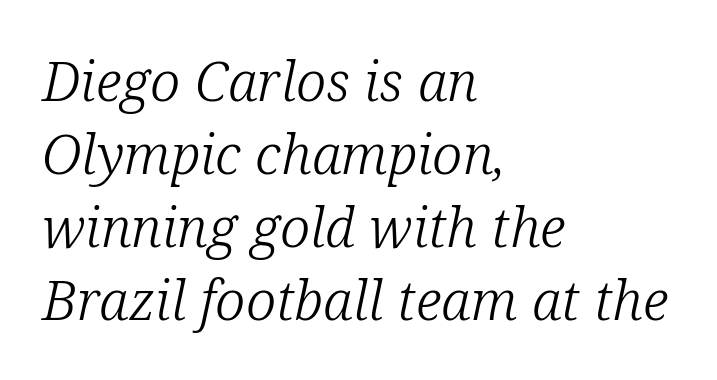
Is this a fixed-width face? No — the glyphs have proportional, varying widths. No heavy texture on the line: the type isn't bold. The tracking reads as untouched default to a designer's eye. A normal amount of white space separates one row of letters from the next. This rendering features lettering with no underline.
